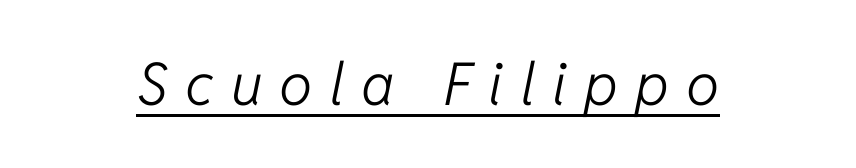
Underlining? Definitely there. Style check: oblique. The passage shown is typed in a proportional face where columns would drift. The weight would be labelled regular, book, light, or lighter still.
